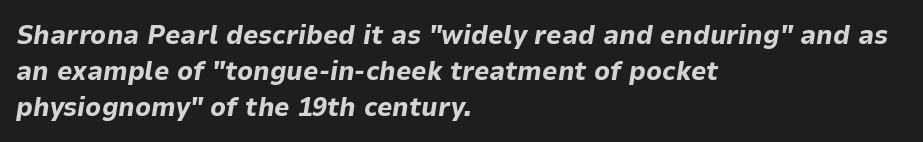
{"italic": "yes", "lean": "right", "slant_degrees": 9, "bold": "yes", "underline": "no", "align": "left", "line_spacing": "normal", "line_spacing_ratio": 1.33, "letter_spacing": "normal", "letter_spacing_em": 0.0, "glyph_px": 27}
